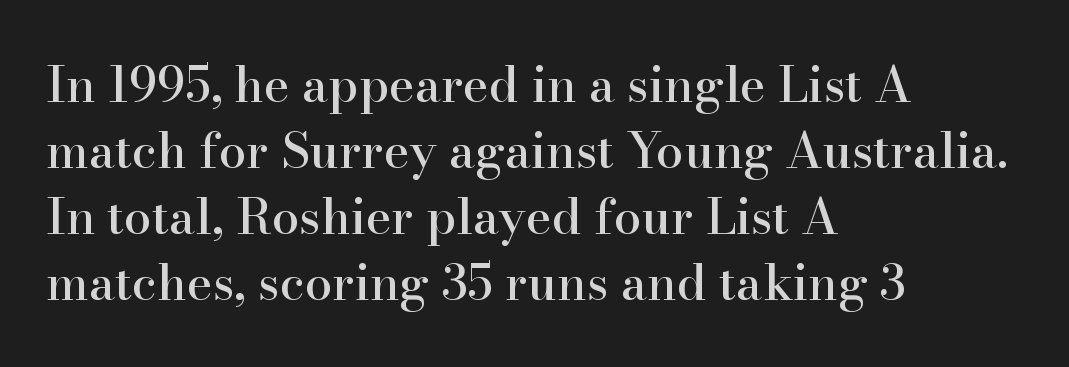
The font's upright variant was chosen for this text. Plain, unruled lines of type. This rendering uses left alignment, leaving the right contour irregular. The block of text has a typical density, with ordinary space between rows.
